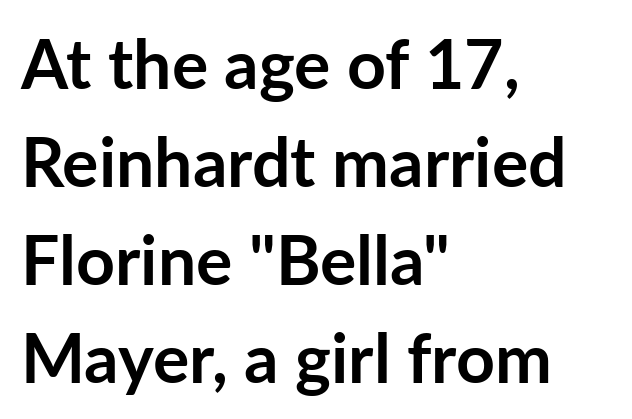
Do the characters align in a grid? No, the font is proportional. The rendering anchors every line to the left-hand side. Check under the words: just untouched page. Regarding leading, the lines here are spaced in the standard way.
